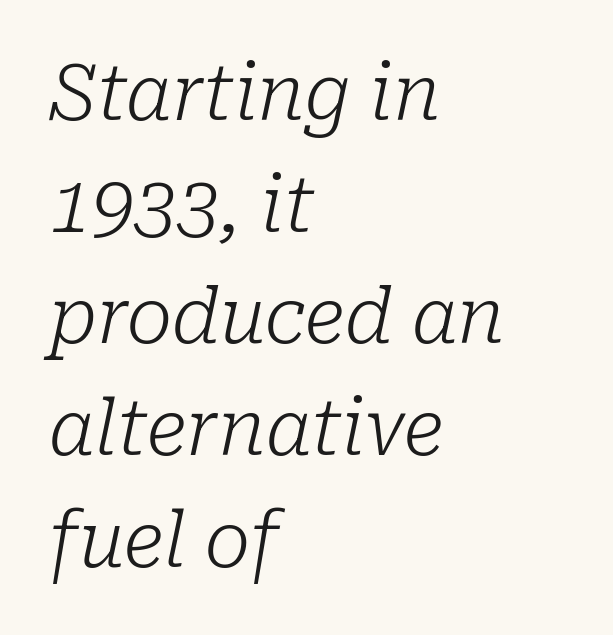
The image shows 76 px light serif type, italic (leaning right); set left-aligned, normal line spacing (1.47x), normal letter spacing, not underlined; low stroke contrast and a medium x-height.
